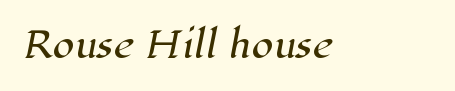
{"serif": "yes", "width": "normal", "stroke_contrast": "high", "x_height": "medium", "monospaced": "no", "underline": "no", "align": "left", "letter_spacing": "normal", "letter_spacing_em": 0.0, "glyph_px": 35}
